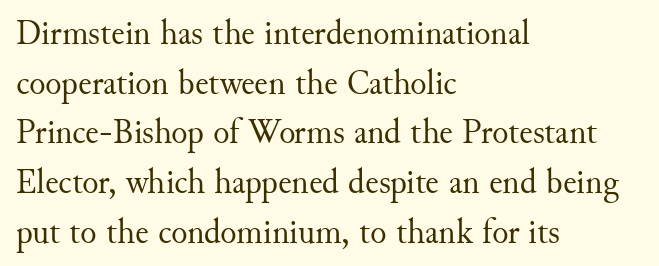
The image shows 34 px regular-weight serif type, upright; set left-aligned, normal line spacing (1.46x), normal letter spacing, not underlined; medium stroke contrast and a small x-height.
